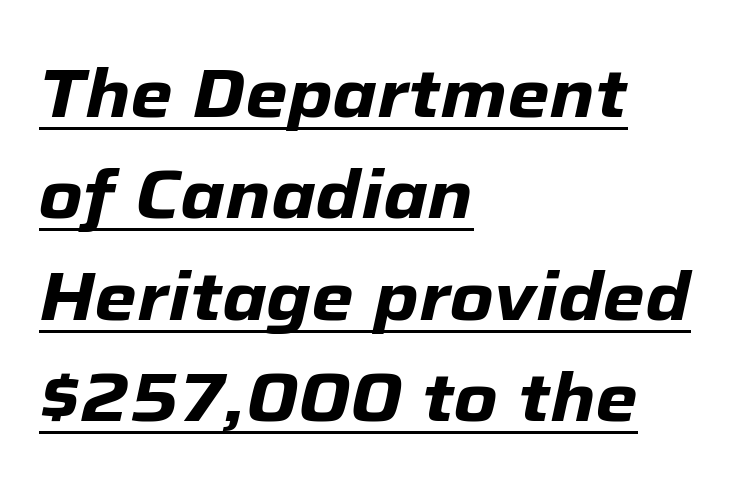
Q: Is the text bold? A: Yes.
Q: Is the text italic (slanted)? A: Yes, it leans right by about 12 degrees.
Q: Is the text underlined? A: Yes.
Q: How is the paragraph aligned? A: Left-aligned.
Q: Is the spacing between letters normal or unusually wide? A: Normal.
Q: Is the spacing between lines tight, normal or loose? A: Normal.
Q: Width (condensed, normal, or wide)? A: Normal.
Q: Stroke contrast? A: Low.
Q: x-height? A: Medium.
Q: Monospaced? A: No.
